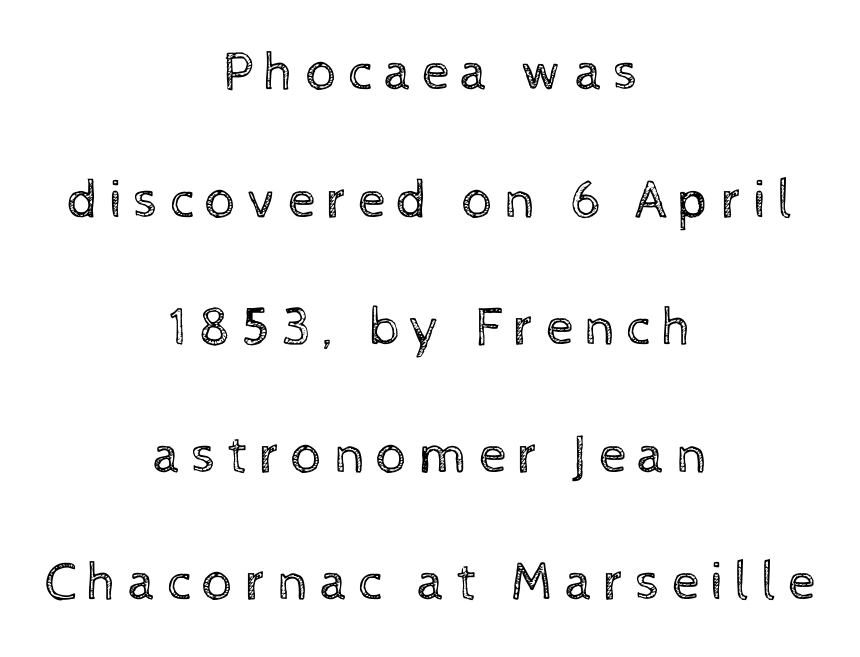
The gaps between neighbouring characters are conspicuously large. The cut favours lightness, reaching ordinary text weight at its darkest. The strip under each line holds only bare page. The axis of the letterforms is exactly vertical. Varying glyph widths throughout — classic text-font behaviour.
